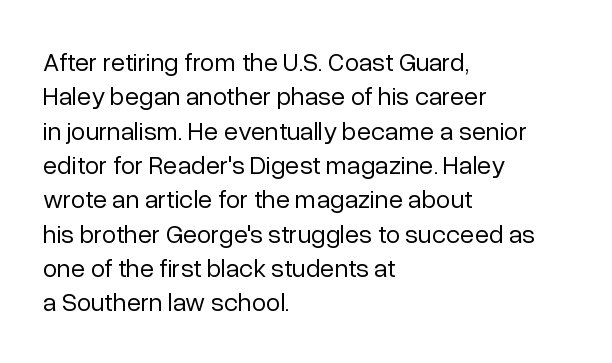
The image shows 26 px text type, upright; set left-aligned, normal line spacing (1.32x), normal letter spacing, not underlined.
